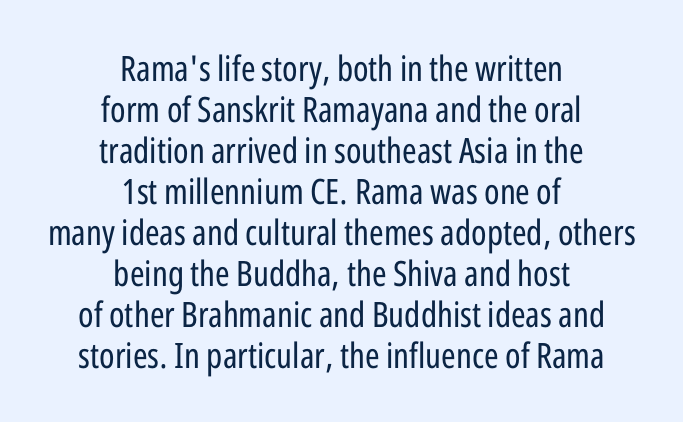
{"serif": "no", "italic": "no", "bold": "no", "weight": "regular", "width": "condensed", "stroke_contrast": "low", "x_height": "medium", "monospaced": "no", "underline": "no", "align": "center", "line_spacing_ratio": 1.17, "letter_spacing": "normal", "letter_spacing_em": 0.0, "glyph_px": 35}
